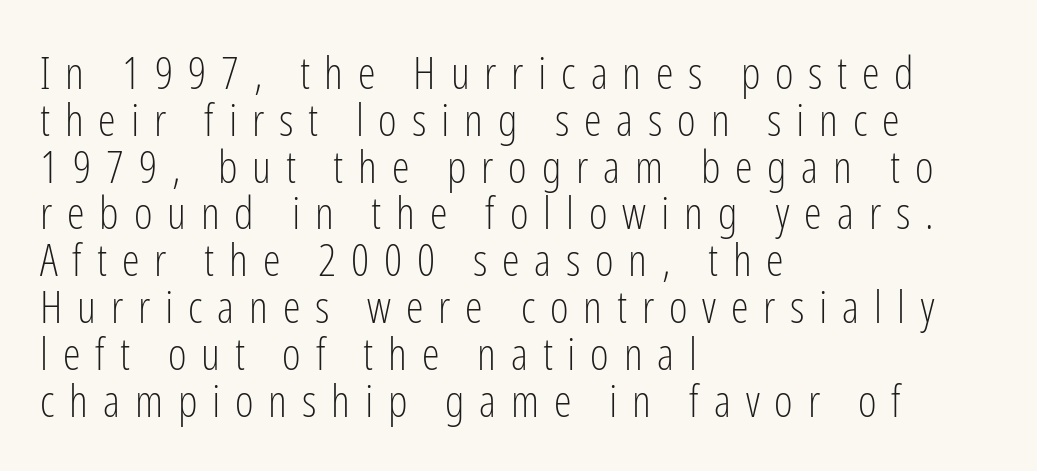
Q: Is the text bold? A: No.
Q: Is the text italic (slanted)? A: No, it is upright.
Q: Is the typeface a serif or a sans-serif typeface? A: Sans-serif.
Q: Is the text underlined? A: No.
Q: How is the paragraph aligned? A: Left-aligned.
Q: Is the spacing between letters normal or unusually wide? A: Unusually wide.
Q: Is the spacing between lines tight, normal or loose? A: Tight.
Q: Width (condensed, normal, or wide)? A: Condensed.
Q: Stroke contrast? A: Low.
Q: x-height? A: Medium.
Q: Monospaced? A: No.
